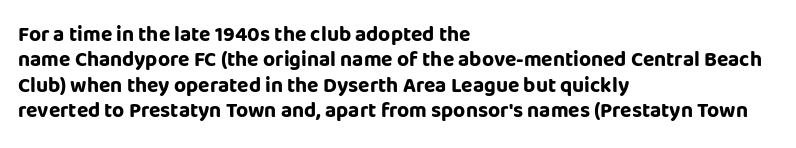
Q: Is the text bold? A: Yes.
Q: Is the text italic (slanted)? A: No, it is upright.
Q: Is the text underlined? A: No.
Q: How is the paragraph aligned? A: Left-aligned.
Q: Is the spacing between letters normal or unusually wide? A: Normal.
